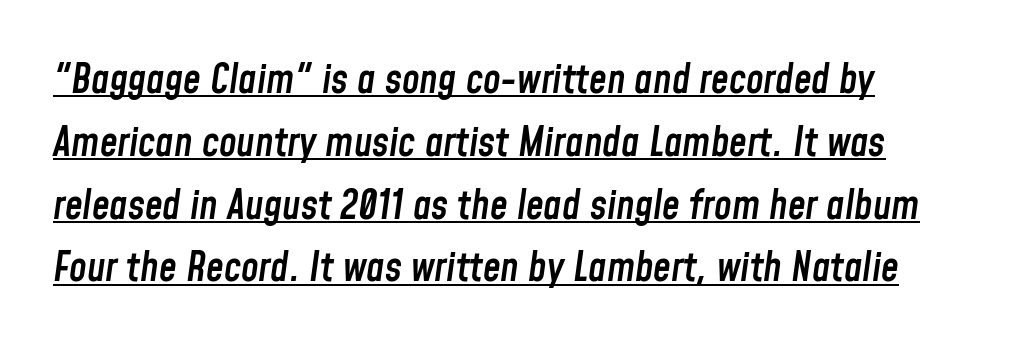
The sample's only ornament is a line tracing under the words. Inter-character spacing is left at the font's built-in metrics. Leading matches the norm, producing a regular column. The passage shown leans; its letterforms are oblique.
